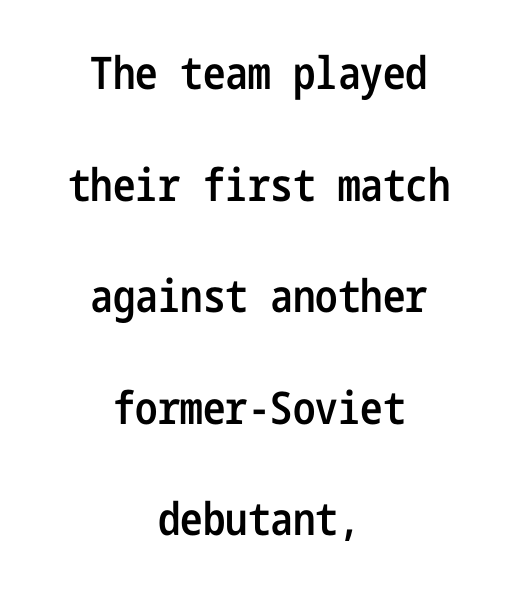
The image shows 45 px semibold, condensed sans-serif type, upright; set centered, loose line spacing (2.48x), normal letter spacing, not underlined; low stroke contrast and a medium x-height.
